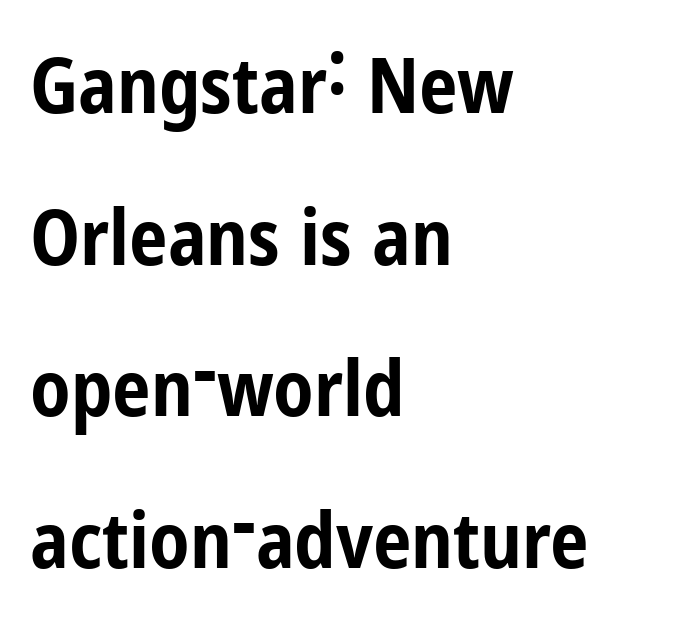
Reading down the block, your eye returns to a fixed left position each line. Notice how thick the strokes are: this is what a full bold looks like. Think of a printed novel: that variable character pitch is what you see here. Leading: increased. You can tell it's not italic because the verticals are truly vertical.
